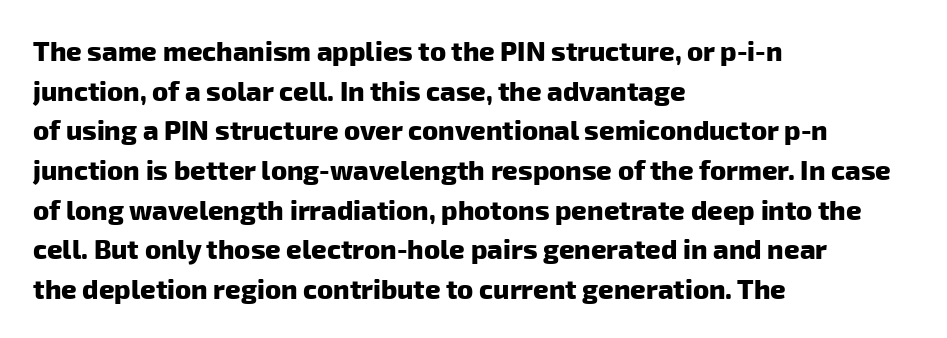
The image shows 27 px bold type; set left-aligned, normal line spacing (1.47x), normal letter spacing, not underlined.
